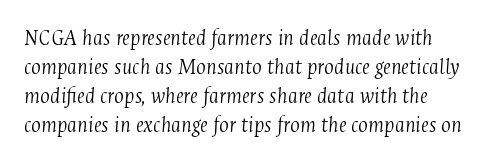
{"italic": "yes", "lean": "right", "slant_degrees": 4, "bold": "no", "underline": "no", "line_spacing": "normal", "line_spacing_ratio": 1.26, "letter_spacing": "normal", "letter_spacing_em": 0.0, "glyph_px": 23}
